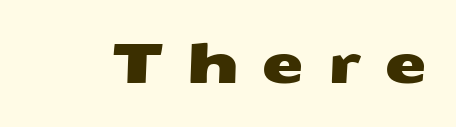
Q: Is the typeface a serif or a sans-serif typeface? A: Sans-serif.
Q: Is the text underlined? A: No.
Q: Is the spacing between letters normal or unusually wide? A: Unusually wide.
Q: Width (condensed, normal, or wide)? A: Wide.
Q: Stroke contrast? A: Medium.
Q: x-height? A: Medium.
Q: Monospaced? A: No.
